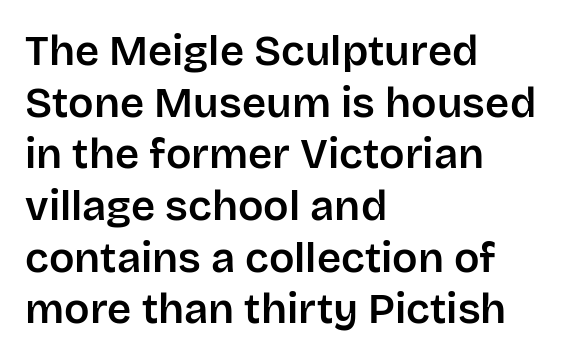
Q: Is the text italic (slanted)? A: No, it is upright.
Q: Is the typeface a serif or a sans-serif typeface? A: Sans-serif.
Q: Is the text underlined? A: No.
Q: How is the paragraph aligned? A: Left-aligned.
Q: Is the spacing between letters normal or unusually wide? A: Normal.
Q: Width (condensed, normal, or wide)? A: Normal.
Q: Stroke contrast? A: Low.
Q: x-height? A: Large.
Q: Monospaced? A: No.
